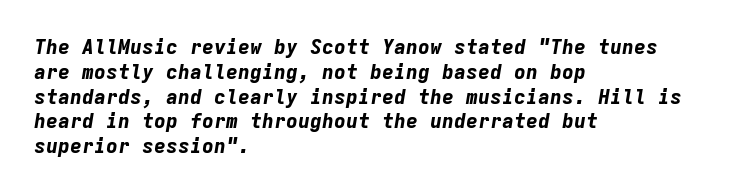
The passage is arranged the way most books set body copy — flush left. Looking at the ascenders, they clearly lean. Descenders hang freely into open space. Each word holds together tightly as a unit, with standard inter-letter gaps. The strokes are fattened all the way to bold.
